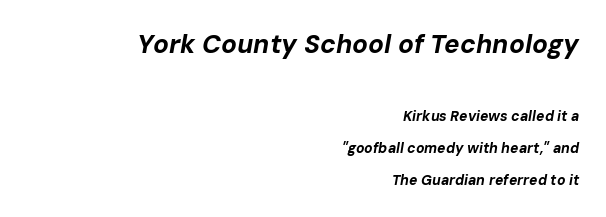
{"italic": "yes", "lean": "right", "slant_degrees": 10, "bold": "yes", "underline": "no", "align": "right", "line_spacing": "loose", "line_spacing_ratio": 2.28, "letter_spacing": "normal", "letter_spacing_em": 0.0, "larger_block": "first", "size_ratio": 1.86, "glyph_px": 26}
